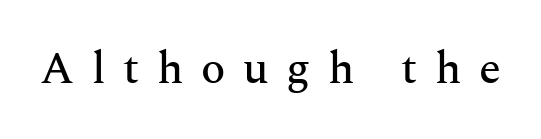
Q: Is the text italic (slanted)? A: No, it is upright.
Q: Is the typeface a serif or a sans-serif typeface? A: Serif.
Q: Is the text underlined? A: No.
Q: Is the spacing between letters normal or unusually wide? A: Unusually wide.
Q: Width (condensed, normal, or wide)? A: Normal.
Q: Stroke contrast? A: Medium.
Q: x-height? A: Medium.
Q: Monospaced? A: No.
